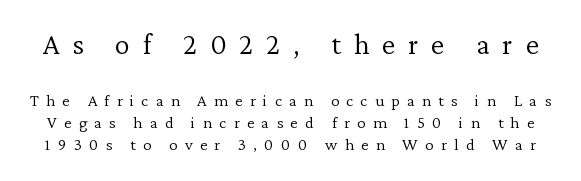
The image shows 30 px light serif type, upright; set normal line spacing (1.29x), unusually wide letter spacing (+0.43 em), not underlined; the first (top) block is 1.76x larger; low stroke contrast and a medium x-height.
